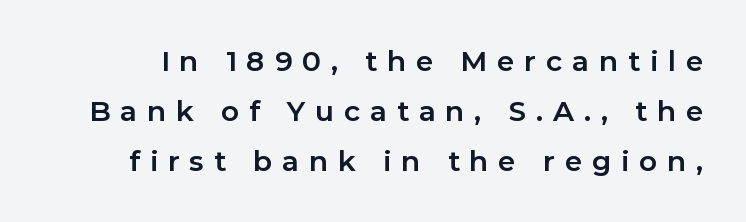
Every character sits straight up, as roman type does. The font is running at its bold setting. Letter spacing: wide. Note: no serifs on the glyphs.
